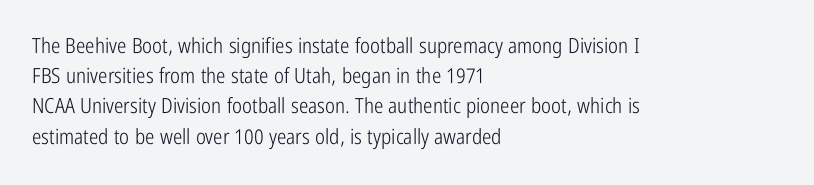
Regarding leading, the lines here are spaced in the standard way. Underline: absent. A classic flush-left, rag-right setting is used for this passage. Every character sits straight up, as roman type does.
